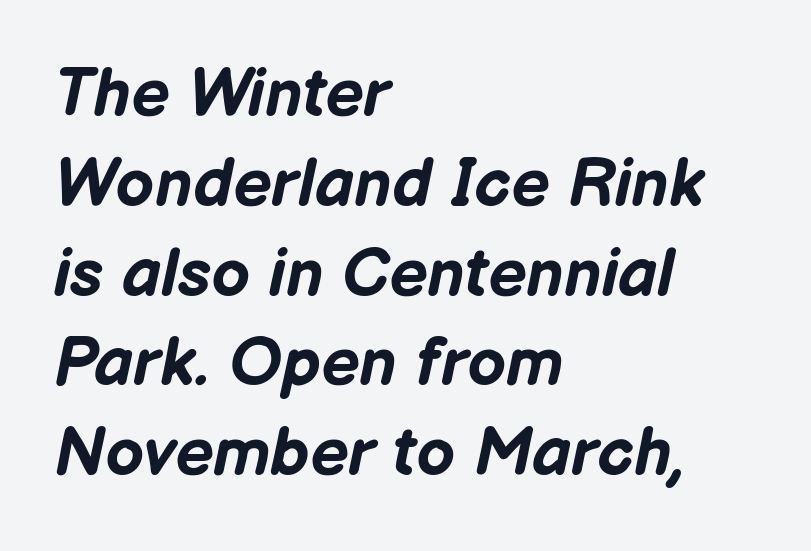
The image shows 68 px bold type, italic (leaning right); set left-aligned, normal line spacing (1.32x), normal letter spacing, not underlined; low stroke contrast and a medium x-height.
